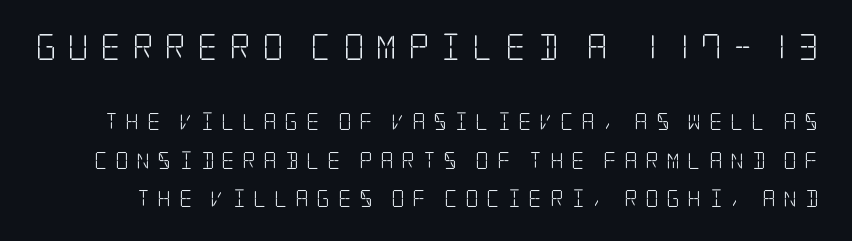
Quick note: underline off. The face used here appears at its bigger size in the upper chunk. Weight class: somewhere from thin through regular. Students, observe: this is what heavily led, spacious text looks like.
